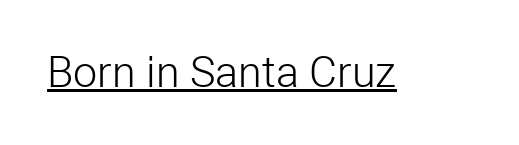
The image shows 43 px light sans-serif type, upright; set normal letter spacing, underlined; low stroke contrast and a medium x-height.
